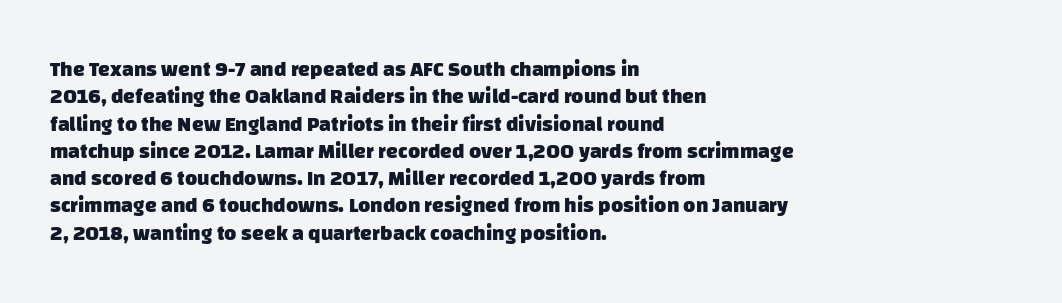
{"bold": "yes", "underline": "no", "align": "left", "line_spacing": "normal", "line_spacing_ratio": 1.3, "letter_spacing": "normal", "letter_spacing_em": 0.0, "glyph_px": 21}
